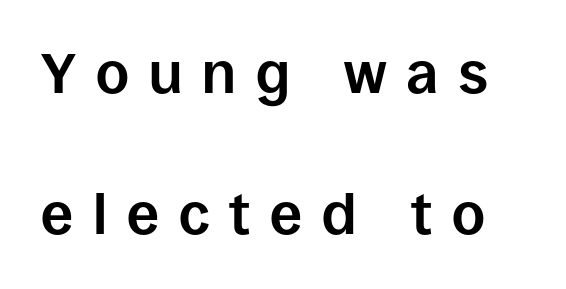
The image shows 57 px bold sans-serif type, upright; set loose line spacing (2.47x), unusually wide letter spacing (+0.35 em), not underlined; low stroke contrast and a large x-height.
